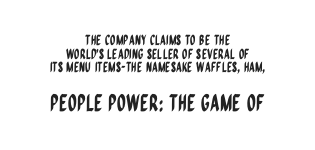
The image shows 23 px text type, upright; set centered, tight line spacing (0.97x), normal letter spacing, not underlined; the second (bottom) block is 1.64x larger.
